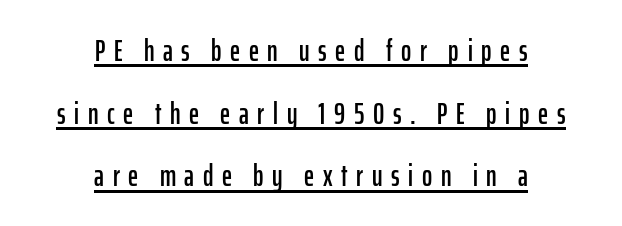
{"serif": "no", "italic": "no", "width": "condensed", "stroke_contrast": "low", "x_height": "medium", "monospaced": "no", "underline": "yes", "align": "center", "line_spacing": "loose", "line_spacing_ratio": 2.02, "letter_spacing": "wide", "letter_spacing_em": 0.28, "glyph_px": 31}
